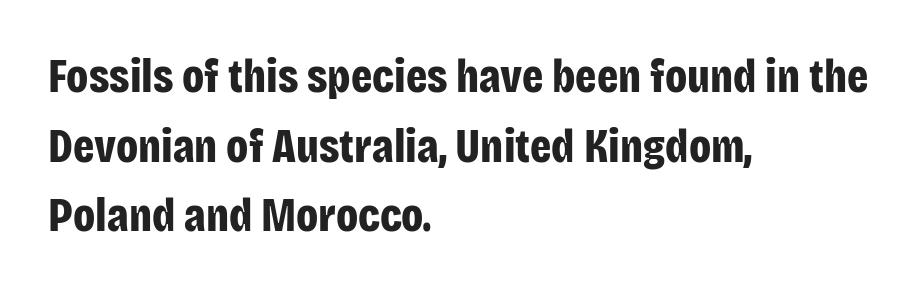
Does the type have serifs? No, each stem ends abruptly. Nobody touched the tracking dial on this one. The text block is weighted toward the left margin, trailing off unevenly rightward. Summary of weight: heavy, a full bold. The designer left line spacing at the default. Italic: no, the glyphs are upright roman.
